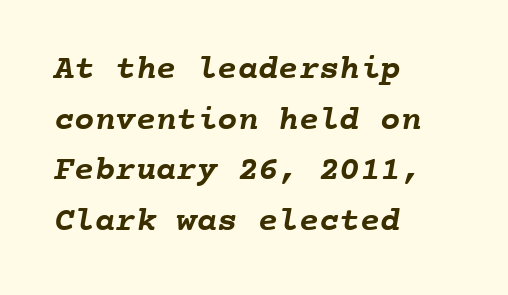
Q: Is the text bold? A: Yes.
Q: Is the text underlined? A: No.
Q: How is the paragraph aligned? A: Left-aligned.
Q: Is the spacing between letters normal or unusually wide? A: Normal.
Q: Is the spacing between lines tight, normal or loose? A: Normal.
Q: Width (condensed, normal, or wide)? A: Normal.
Q: Stroke contrast? A: Low.
Q: x-height? A: Medium.
Q: Monospaced? A: Yes.
